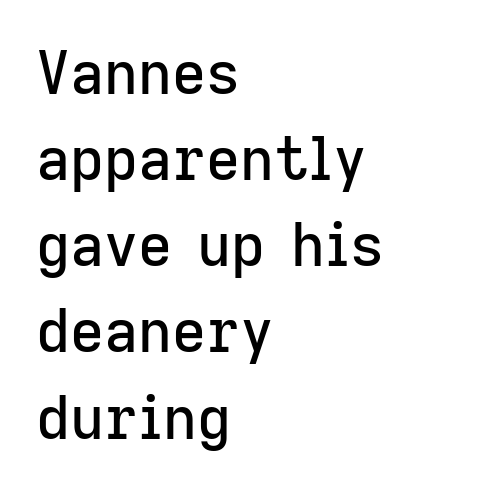
Q: Is the text italic (slanted)? A: No, it is upright.
Q: Is the typeface a serif or a sans-serif typeface? A: Sans-serif.
Q: Is the text underlined? A: No.
Q: How is the paragraph aligned? A: Left-aligned.
Q: Is the spacing between letters normal or unusually wide? A: Normal.
Q: Is the spacing between lines tight, normal or loose? A: Normal.
Q: Width (condensed, normal, or wide)? A: Normal.
Q: Stroke contrast? A: Low.
Q: x-height? A: Medium.
Q: Monospaced? A: No.
